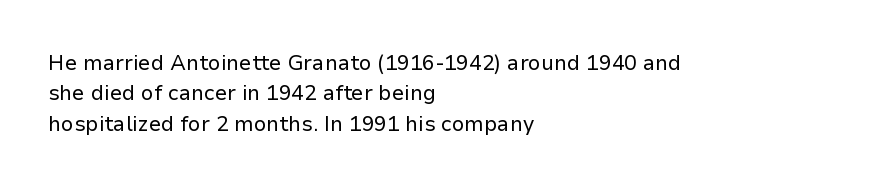
The image shows 21 px text type, upright; set left-aligned, normal line spacing (1.45x), normal letter spacing, not underlined.
